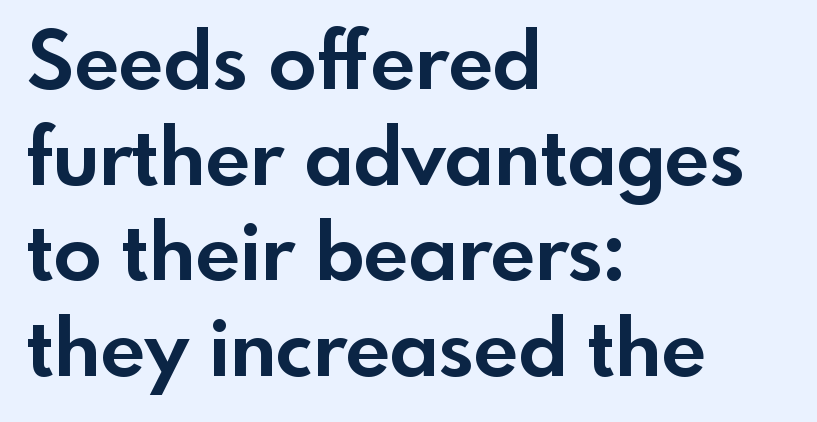
In terms of letterspacing, this is plain default setting. Layout note: lines flush left. Descenders are the only things crossing below the line. The passage shown is emphatically bold.
